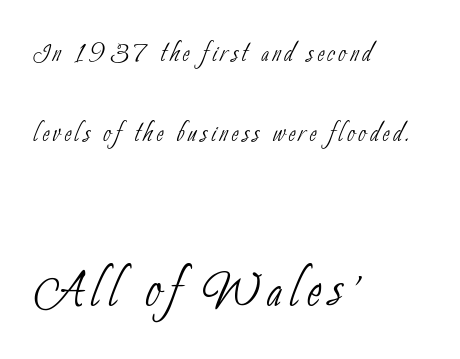
The image shows 69 px thin, condensed sans-serif type; set left-aligned, loose line spacing (2.36x), not underlined; the second (bottom) block is 2.03x larger; low stroke contrast and a small x-height.
